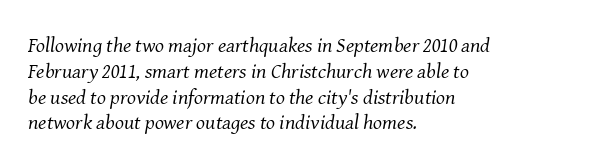
The image shows 21 px text type, italic (leaning right); set left-aligned, line spacing 1.23x, normal letter spacing, not underlined.
